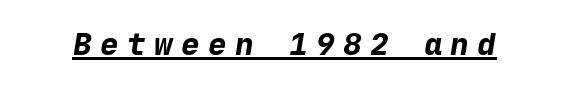
The image shows 31 px bold type, italic (leaning right), monospaced; set unusually wide letter spacing (+0.27 em), underlined; low stroke contrast and a medium x-height.
